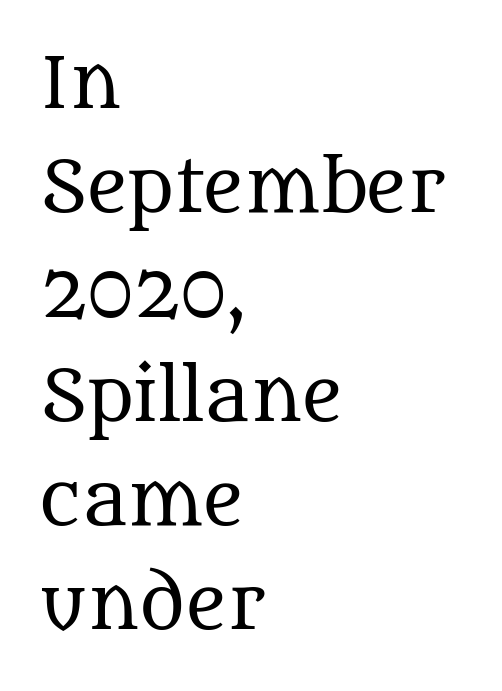
Q: Is the text bold? A: No.
Q: Is the text italic (slanted)? A: No, it is upright.
Q: Is the typeface a serif or a sans-serif typeface? A: Serif.
Q: Is the text underlined? A: No.
Q: How is the paragraph aligned? A: Left-aligned.
Q: Is the spacing between letters normal or unusually wide? A: Normal.
Q: Is the spacing between lines tight, normal or loose? A: Normal.
Q: Width (condensed, normal, or wide)? A: Normal.
Q: Stroke contrast? A: Medium.
Q: x-height? A: Large.
Q: Monospaced? A: No.
